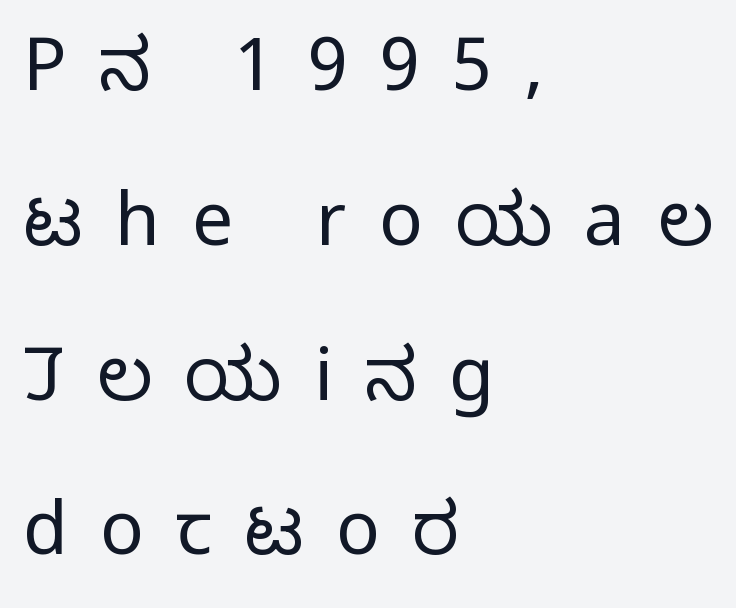
The image shows 73 px regular-weight, condensed sans-serif type, upright; set left-aligned, loose line spacing (2.12x), unusually wide letter spacing (+0.44 em), not underlined; low stroke contrast and a large x-height.
